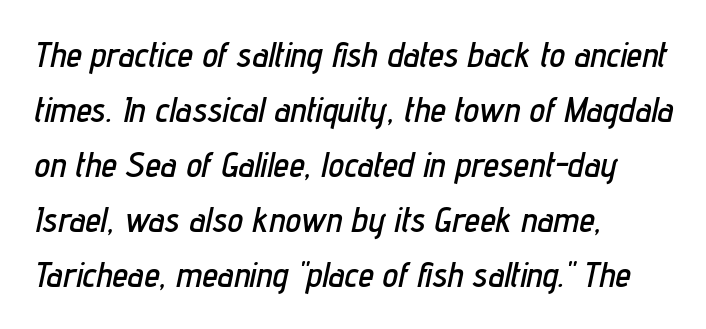
The image shows 35 px condensed type, italic (leaning right); set left-aligned, normal line spacing (1.57x), normal letter spacing, not underlined; low stroke contrast and a medium x-height.
